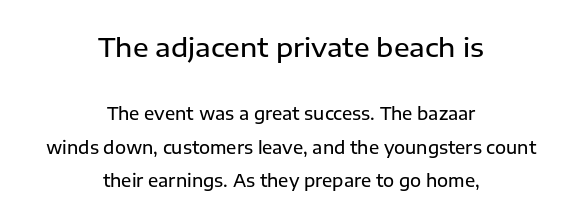
Q: Is the text bold? A: Semi-bold.
Q: Is the text italic (slanted)? A: No, it is upright.
Q: Is the text underlined? A: No.
Q: How is the paragraph aligned? A: Centered.
Q: Is the spacing between letters normal or unusually wide? A: Normal.
Q: Is the spacing between lines tight, normal or loose? A: Loose.
Q: Which block of text is set in a larger size, the first (top) or the second (bottom)? A: The first (top) one.
